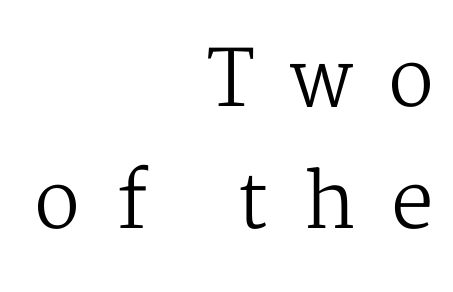
Q: Is the text bold? A: No.
Q: Is the text italic (slanted)? A: No, it is upright.
Q: Is the typeface a serif or a sans-serif typeface? A: Serif.
Q: Is the text underlined? A: No.
Q: How is the paragraph aligned? A: Right-aligned.
Q: Is the spacing between letters normal or unusually wide? A: Unusually wide.
Q: Is the spacing between lines tight, normal or loose? A: Normal.
Q: Width (condensed, normal, or wide)? A: Normal.
Q: Stroke contrast? A: Medium.
Q: x-height? A: Medium.
Q: Monospaced? A: No.
